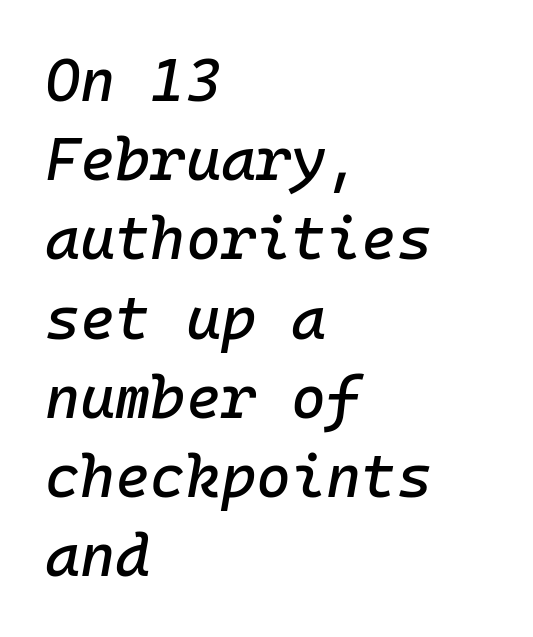
Q: Is the text italic (slanted)? A: Yes, it leans right by about 10 degrees.
Q: Is the text underlined? A: No.
Q: How is the paragraph aligned? A: Left-aligned.
Q: Is the spacing between letters normal or unusually wide? A: Normal.
Q: Is the spacing between lines tight, normal or loose? A: Normal.
Q: Width (condensed, normal, or wide)? A: Normal.
Q: Stroke contrast? A: Low.
Q: x-height? A: Medium.
Q: Monospaced? A: Yes.
